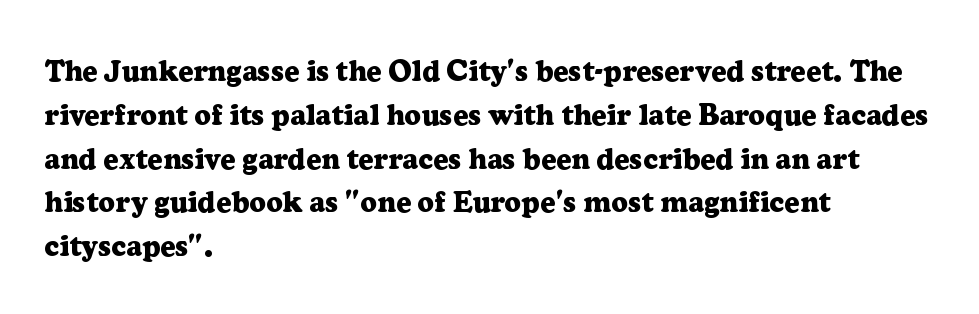
Does the leading feel generous? No, just average. The compositor pushed each line to the left boundary. The glyphs in this specimen are seriffed. The font's upright variant was chosen for this text. The zone under the glyphs is completely vacant.
